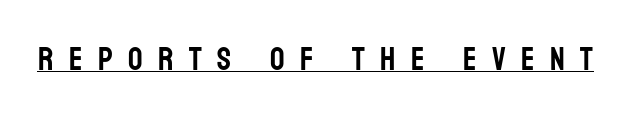
Nope, no serifs anywhere on these letters. Posture: upright roman. Students, observe the line beneath the letters — that is underlining. Character widths vary here, with narrow letters taking less room than wide ones. The passage shown has open, widely tracked lettering throughout.
